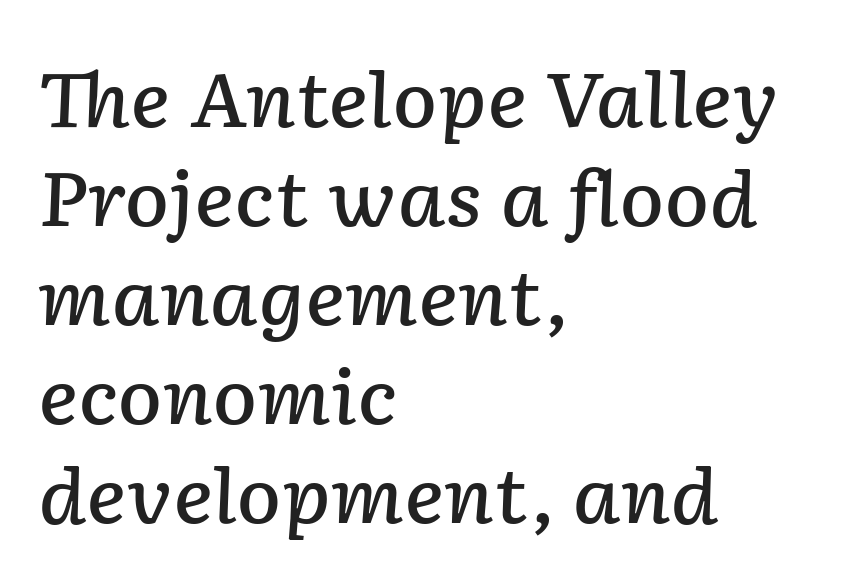
The image shows 75 px semibold type, italic (leaning right); set left-aligned, normal line spacing (1.32x), normal letter spacing, not underlined; low stroke contrast and a medium x-height.
